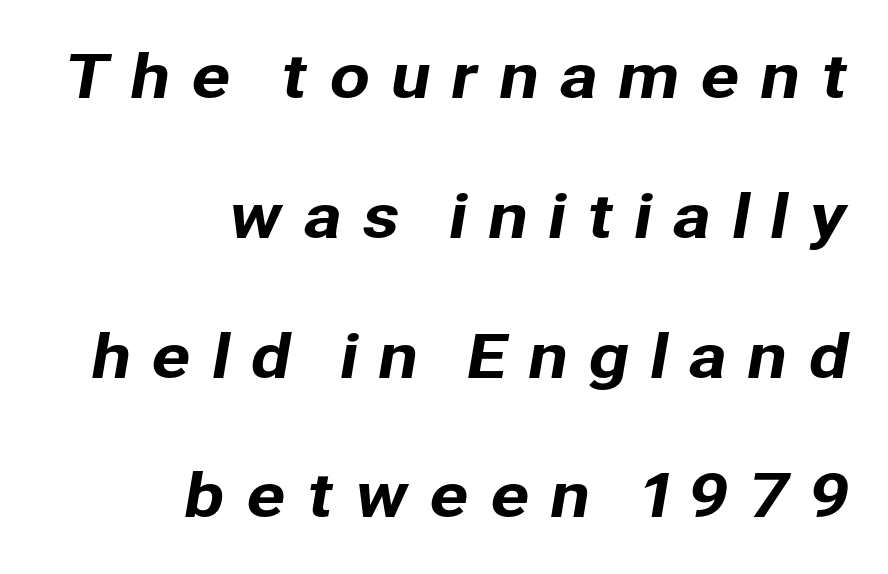
{"serif": "no", "width": "normal", "stroke_contrast": "low", "x_height": "medium", "monospaced": "no", "underline": "no", "align": "right", "line_spacing": "loose", "line_spacing_ratio": 2.37, "letter_spacing": "wide", "letter_spacing_em": 0.33, "glyph_px": 59}
